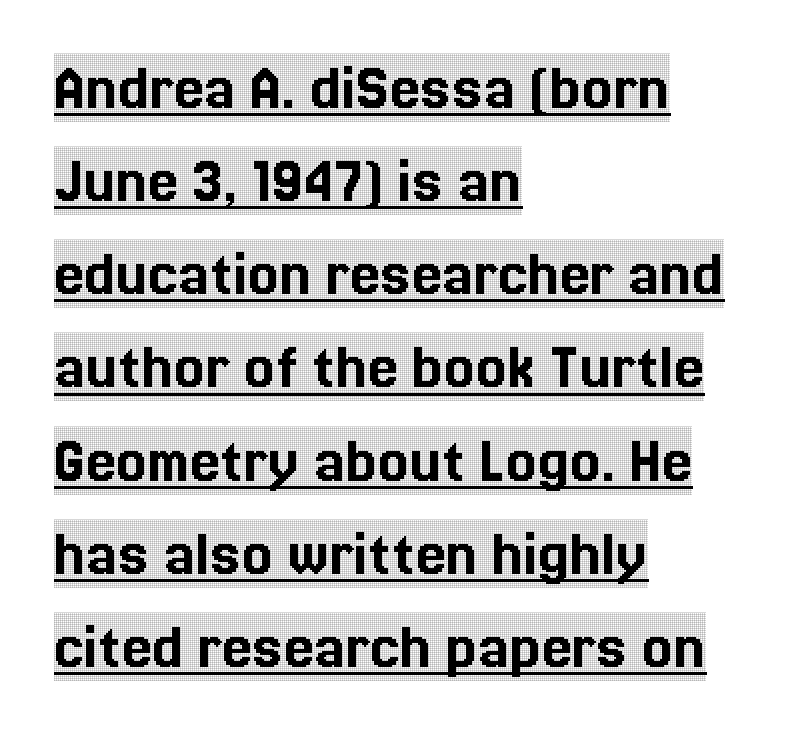
Vertical strokes here are truly vertical. The gaps between neighbouring characters are ordinary and unremarkable. Alignment: flush left. This sample carries an underscore along the baseline area. The passage shown is typed in a proportional face where columns would drift.
